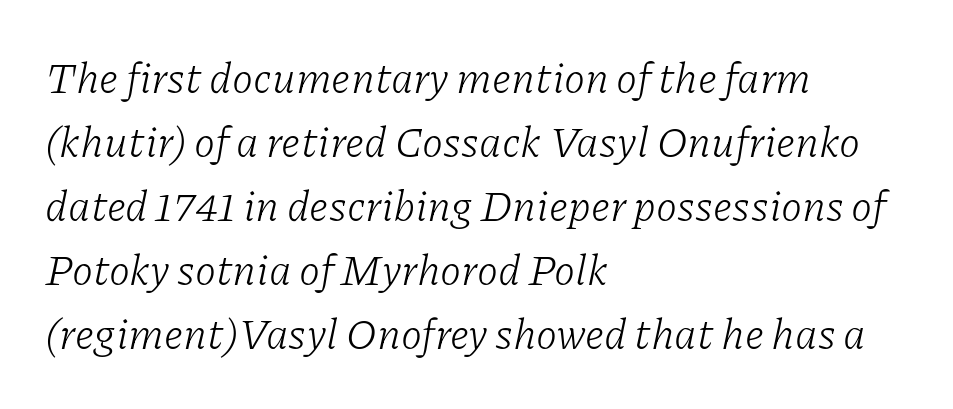
The designer went with a serif here, giving each stem small feet. Italic? Definitely — the glyphs are oblique. Evenly set lines give the paragraph a standard silhouette. The strokes carry an ordinary text weight at most. The rag falls on the right side of this text block. Check the space under the baseline: it is left empty.
